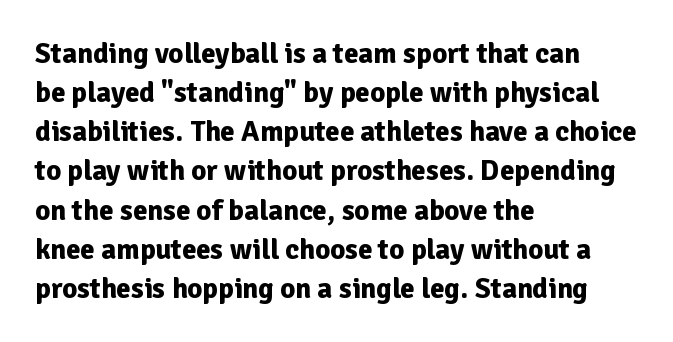
Q: Is the text bold? A: Yes.
Q: Is the text italic (slanted)? A: No, it is upright.
Q: Is the typeface a serif or a sans-serif typeface? A: Sans-serif.
Q: Is the text underlined? A: No.
Q: How is the paragraph aligned? A: Left-aligned.
Q: Is the spacing between letters normal or unusually wide? A: Normal.
Q: Is the spacing between lines tight, normal or loose? A: Normal.
Q: Width (condensed, normal, or wide)? A: Normal.
Q: Stroke contrast? A: Low.
Q: x-height? A: Medium.
Q: Monospaced? A: No.
